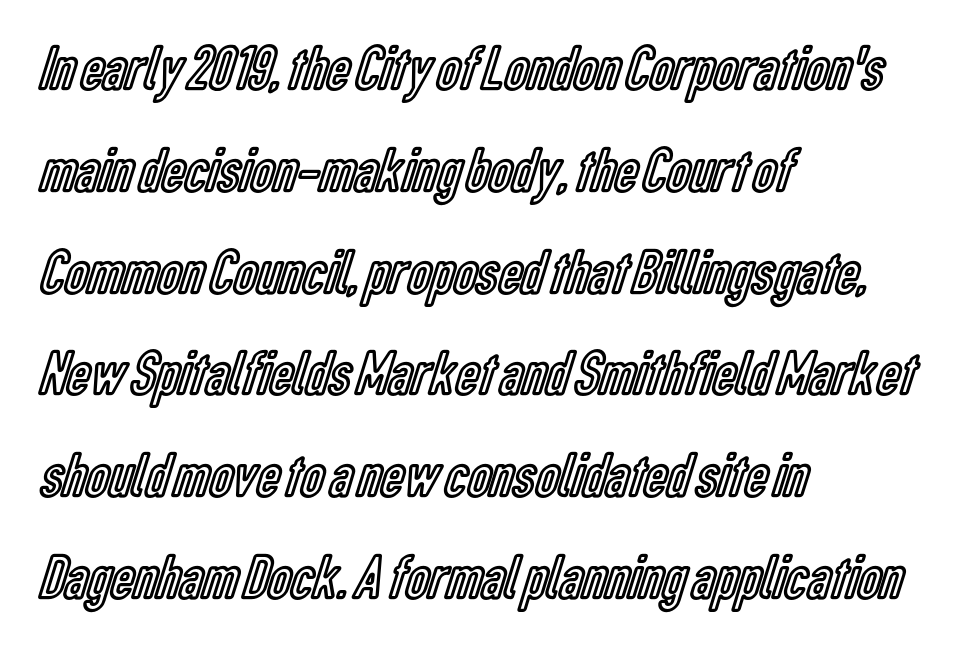
The image shows 64 px condensed type; set left-aligned, normal line spacing (1.59x), normal letter spacing, not underlined; a medium x-height.
